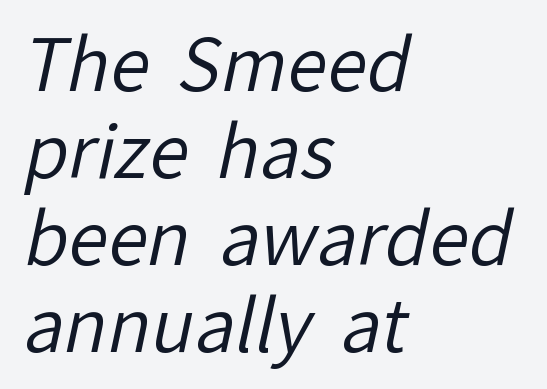
{"serif": "no", "bold": "no", "weight": "regular", "width": "normal", "stroke_contrast": "low", "x_height": "medium", "monospaced": "no", "underline": "no", "align": "left", "line_spacing_ratio": 1.21, "letter_spacing": "normal", "letter_spacing_em": 0.0, "glyph_px": 72}
